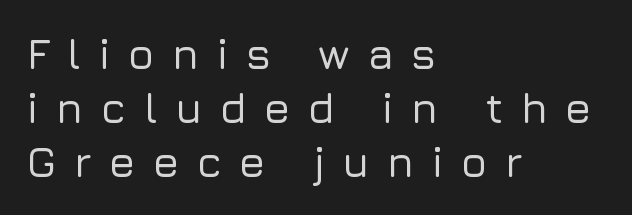
The image shows 43 px sans-serif type, upright; set left-aligned, normal line spacing (1.26x), unusually wide letter spacing (+0.4 em), not underlined; low stroke contrast and a medium x-height.
